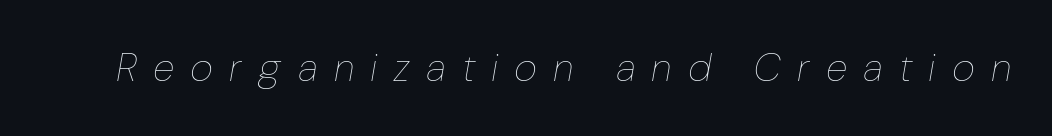
Q: Is the text bold? A: No.
Q: Is the text italic (slanted)? A: Yes, it leans right by about 10 degrees.
Q: Is the text underlined? A: No.
Q: Is the spacing between letters normal or unusually wide? A: Unusually wide.
Q: Width (condensed, normal, or wide)? A: Condensed.
Q: Stroke contrast? A: Low.
Q: x-height? A: Medium.
Q: Monospaced? A: No.
